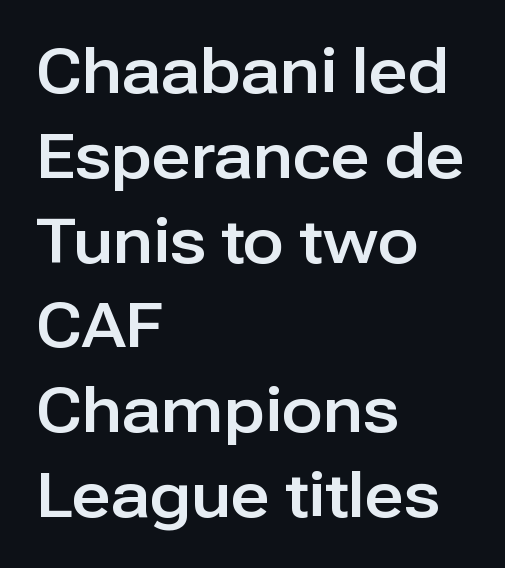
The image shows 61 px sans-serif type, upright; set left-aligned, normal line spacing (1.39x), normal letter spacing, not underlined; low stroke contrast and a medium x-height.
